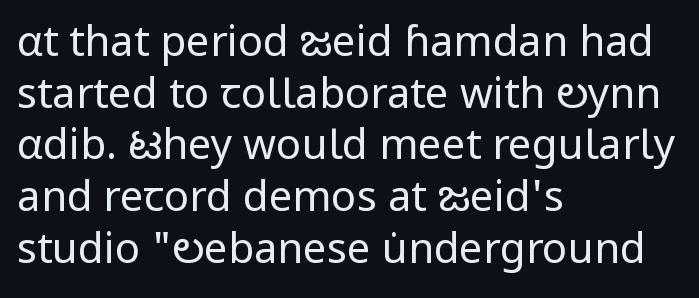
The letterforms sit at book weight or below. Serif or sans? Sans — the stroke terminals are bare. Ascenders rise straight up at ninety degrees. Descender tails drop into unmarked territory. Tracking here is standard; glyphs follow each other at the usual distance.
